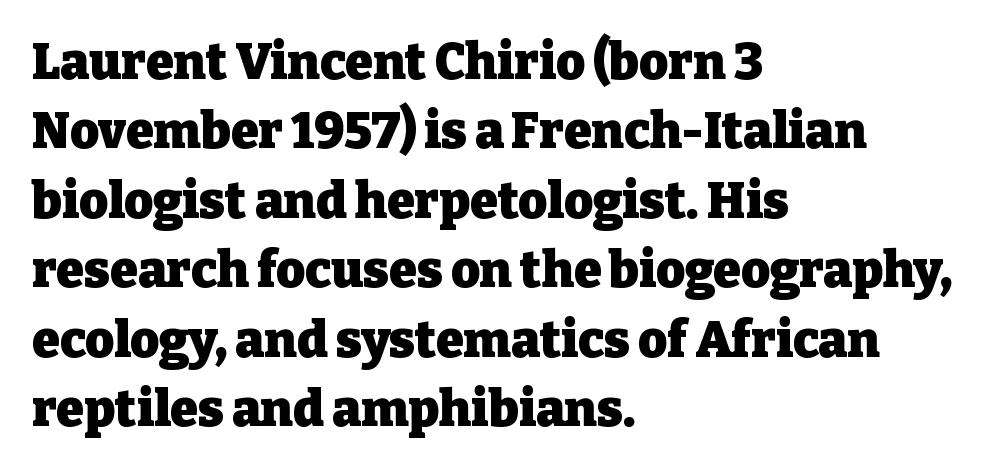
Q: Is the text bold? A: Yes.
Q: Is the text italic (slanted)? A: No, it is upright.
Q: Is the typeface a serif or a sans-serif typeface? A: Serif.
Q: Is the text underlined? A: No.
Q: How is the paragraph aligned? A: Left-aligned.
Q: Is the spacing between letters normal or unusually wide? A: Normal.
Q: Is the spacing between lines tight, normal or loose? A: Normal.
Q: Width (condensed, normal, or wide)? A: Normal.
Q: Stroke contrast? A: Low.
Q: x-height? A: Medium.
Q: Monospaced? A: No.
